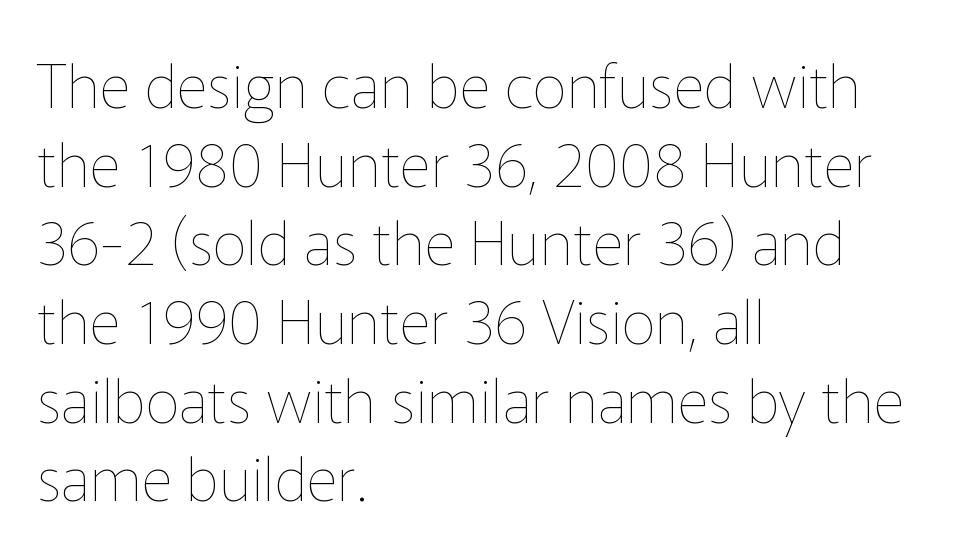
{"italic": "no", "bold": "no", "weight": "thin", "width": "normal", "stroke_contrast": "low", "x_height": "medium", "monospaced": "no", "underline": "no", "align": "left", "line_spacing": "normal", "line_spacing_ratio": 1.29, "letter_spacing": "normal", "letter_spacing_em": 0.0, "glyph_px": 61}
